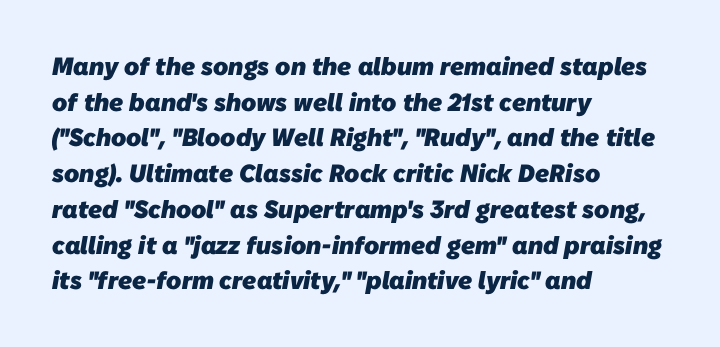
The image shows 25 px bold type; set left-aligned, normal line spacing (1.43x), normal letter spacing, not underlined.
